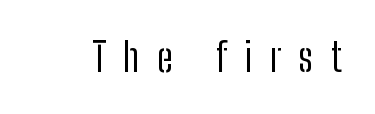
{"serif": "no", "italic": "no", "bold": "no", "weight": "regular", "width": "condensed", "stroke_contrast": "low", "x_height": "medium", "monospaced": "no", "underline": "no", "letter_spacing": "wide", "letter_spacing_em": 0.46, "glyph_px": 39}
